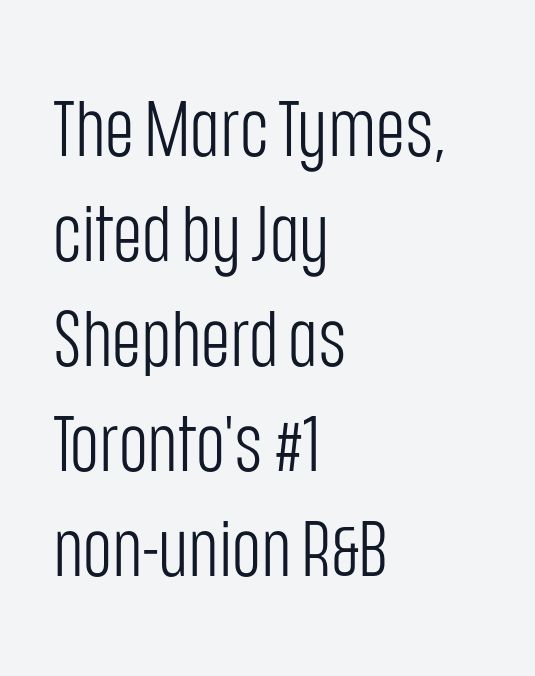
Q: Is the text bold? A: No.
Q: Is the text italic (slanted)? A: No, it is upright.
Q: Is the typeface a serif or a sans-serif typeface? A: Sans-serif.
Q: Is the text underlined? A: No.
Q: How is the paragraph aligned? A: Left-aligned.
Q: Is the spacing between letters normal or unusually wide? A: Normal.
Q: Is the spacing between lines tight, normal or loose? A: Normal.
Q: Width (condensed, normal, or wide)? A: Condensed.
Q: Stroke contrast? A: Low.
Q: x-height? A: Large.
Q: Monospaced? A: No.
